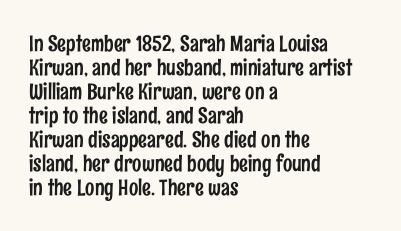
{"italic": "no", "underline": "no", "align": "left", "line_spacing": "tight", "line_spacing_ratio": 1.09, "letter_spacing": "normal", "letter_spacing_em": 0.0, "glyph_px": 22}
